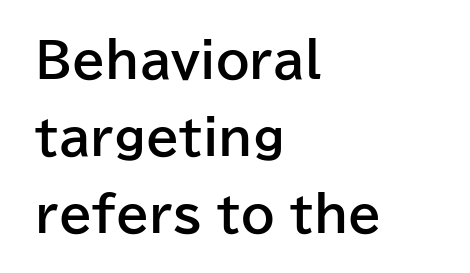
{"serif": "no", "italic": "no", "bold": "yes", "weight": "bold", "width": "normal", "stroke_contrast": "low", "x_height": "medium", "monospaced": "no", "underline": "no", "align": "left", "line_spacing": "normal", "line_spacing_ratio": 1.6, "letter_spacing": "normal", "letter_spacing_em": 0.0, "glyph_px": 48}
